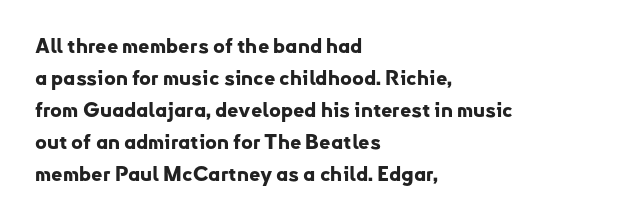
Q: Is the text bold? A: Yes.
Q: Is the text italic (slanted)? A: No, it is upright.
Q: Is the text underlined? A: No.
Q: How is the paragraph aligned? A: Left-aligned.
Q: Is the spacing between letters normal or unusually wide? A: Normal.
Q: Is the spacing between lines tight, normal or loose? A: Normal.
